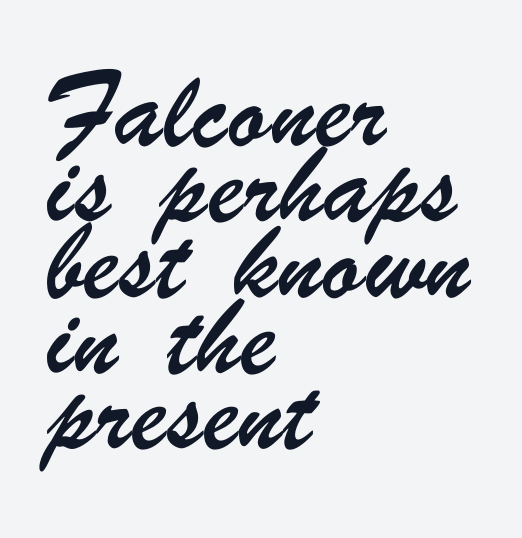
{"serif": "no", "width": "condensed", "stroke_contrast": "low", "x_height": "small", "monospaced": "no", "underline": "no", "align": "left", "line_spacing": "normal", "line_spacing_ratio": 1.58, "letter_spacing": "normal", "letter_spacing_em": 0.0, "glyph_px": 48}
